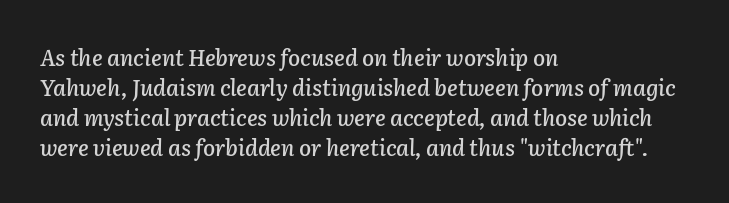
{"italic": "yes", "lean": "right", "slant_degrees": 2, "underline": "no", "align": "left", "line_spacing": "normal", "line_spacing_ratio": 1.36, "letter_spacing": "normal", "letter_spacing_em": 0.0, "glyph_px": 22}
